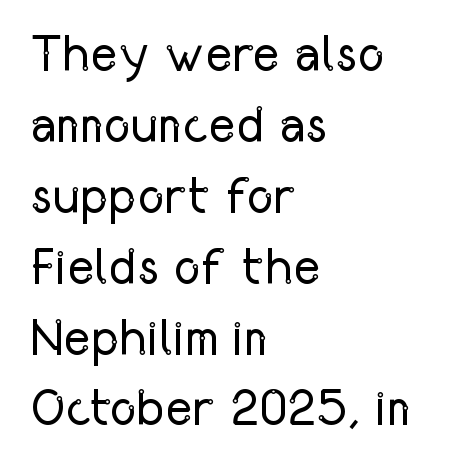
No italicization has been applied; the sample stays upright. Compared with a centered layout, this one pins lines to the left instead. Note the varied advance widths — an 'i' is clearly narrower than an 'm'. Just letters on the line, the space beneath them empty.
